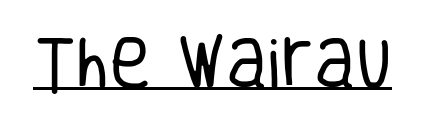
The image shows 57 px regular-weight, condensed sans-serif type, upright; set normal letter spacing, underlined; low stroke contrast and a large x-height.
